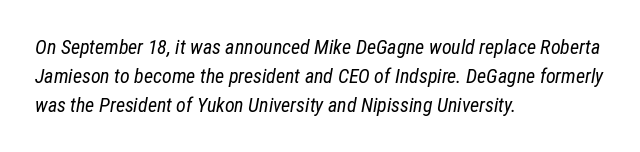
These lines were composed using italics. The lines sit at an ordinary, default distance from one another. Think standard paragraph weight, or any step lighter than that. The horizontal fit of the characters is conventional and even. The typesetter chose a ragged-right arrangement here.
